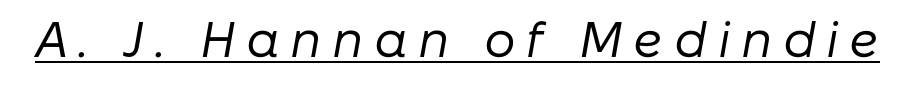
Q: Is the text bold? A: No.
Q: Is the text italic (slanted)? A: Yes, it leans right by about 10 degrees.
Q: Is the text underlined? A: Yes.
Q: Is the spacing between letters normal or unusually wide? A: Unusually wide.
Q: Width (condensed, normal, or wide)? A: Normal.
Q: Stroke contrast? A: Low.
Q: x-height? A: Medium.
Q: Monospaced? A: No.
